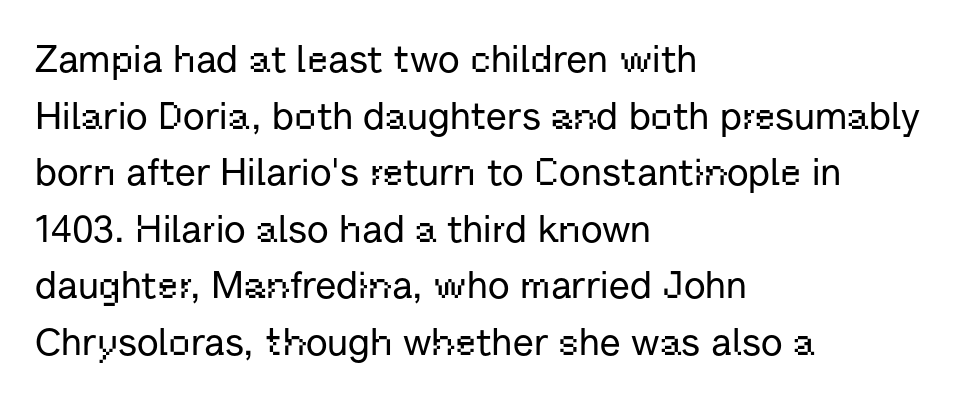
Inter-character spacing is left at the font's built-in metrics. The designer went with a sans here, leaving each stem footless. Is the block centered? No — it sits flush against the left margin. Italic: no, the glyphs are upright roman.
